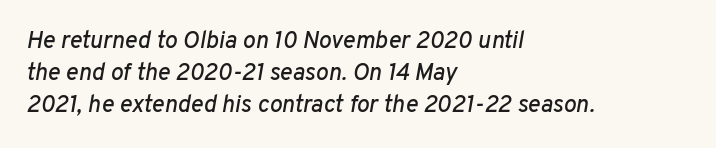
Q: Is the text italic (slanted)? A: Yes, it leans right by about 10 degrees.
Q: Is the text underlined? A: No.
Q: How is the paragraph aligned? A: Left-aligned.
Q: Is the spacing between letters normal or unusually wide? A: Normal.
Q: Is the spacing between lines tight, normal or loose? A: Normal.
